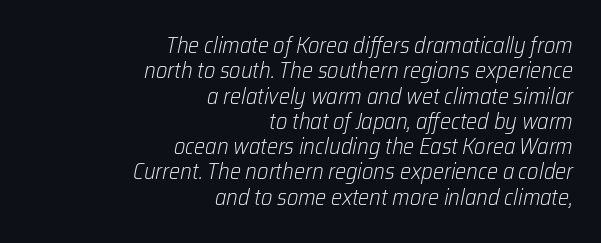
The image shows 22 px text type, italic (leaning right); set right-aligned, tight line spacing (1.15x), normal letter spacing, not underlined.
